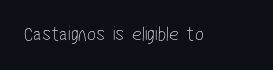
Q: Is the text bold? A: No.
Q: Is the text underlined? A: No.
Q: Is the spacing between letters normal or unusually wide? A: Normal.
